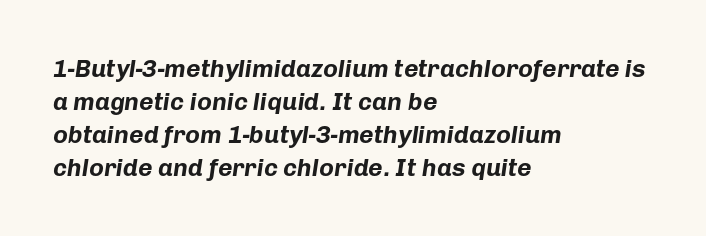
{"italic": "yes", "lean": "right", "slant_degrees": 8, "bold": "yes", "underline": "no", "align": "left", "line_spacing": "normal", "line_spacing_ratio": 1.32, "letter_spacing": "normal", "letter_spacing_em": 0.0, "glyph_px": 25}
